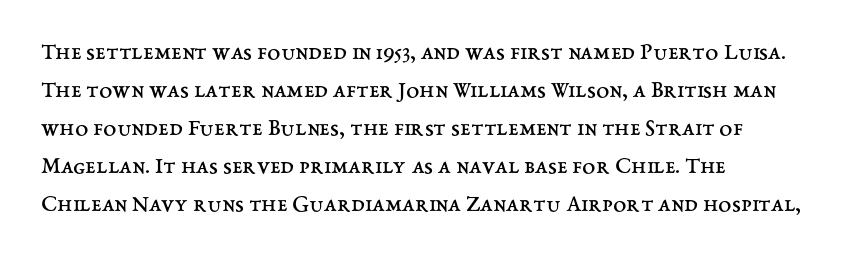
The image shows 24 px text type, upright; set left-aligned, normal line spacing (1.58x), normal letter spacing, not underlined.
